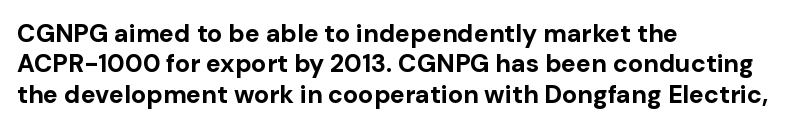
The image shows 25 px bold type, upright; set left-aligned, line spacing 1.22x, normal letter spacing, not underlined.
